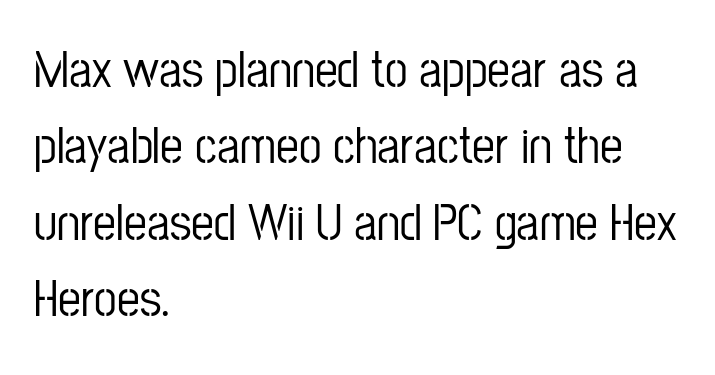
The passage shown is typeset with a sans-serif family. Compared with typical paragraphs, the rows here are spaced about the same. This rendering leaves character spacing at its baseline value. A typesetter would call this proportional, since set widths differ per character. Typeset ragged right — the left edge is the straight one.
